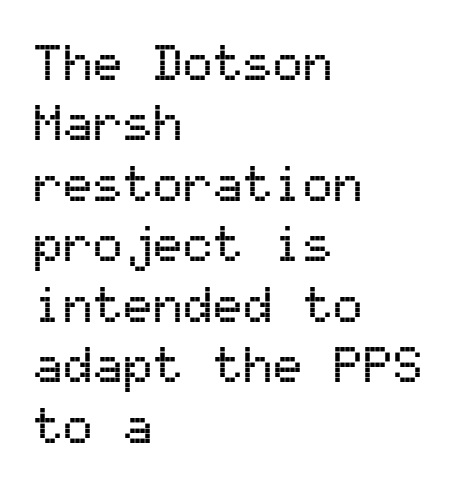
How are the letters spaced? Ordinarily, with no added tracking. The space beneath each line is pristine and unruled. The letters stand upright; this is a roman face. Is this a sans? Yes — the strokes have no serifs.
